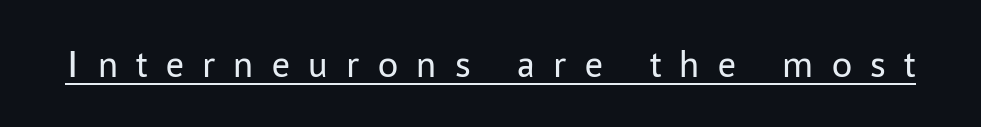
Q: Is the text bold? A: No.
Q: Is the text italic (slanted)? A: No, it is upright.
Q: Is the typeface a serif or a sans-serif typeface? A: Sans-serif.
Q: Is the text underlined? A: Yes.
Q: Is the spacing between letters normal or unusually wide? A: Unusually wide.
Q: Width (condensed, normal, or wide)? A: Normal.
Q: Stroke contrast? A: Low.
Q: x-height? A: Medium.
Q: Monospaced? A: No.
